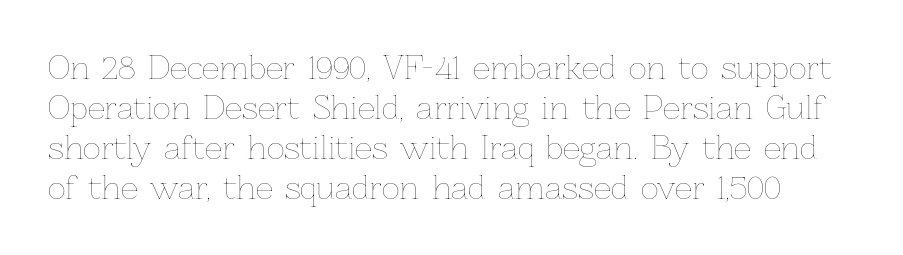
Q: Is the text bold? A: No.
Q: Is the text italic (slanted)? A: No, it is upright.
Q: Is the text underlined? A: No.
Q: Is the spacing between letters normal or unusually wide? A: Normal.
Q: Is the spacing between lines tight, normal or loose? A: Normal.
Q: Width (condensed, normal, or wide)? A: Normal.
Q: Stroke contrast? A: Low.
Q: x-height? A: Medium.
Q: Monospaced? A: No.
